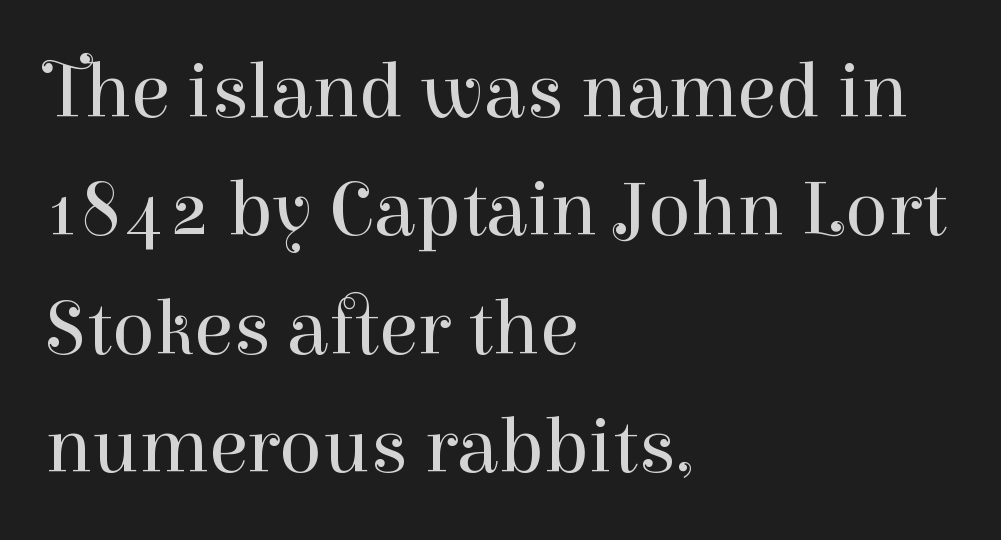
{"serif": "yes", "italic": "no", "bold": "no", "weight": "regular", "width": "normal", "stroke_contrast": "high", "x_height": "medium", "monospaced": "no", "underline": "no", "align": "left", "line_spacing": "normal", "line_spacing_ratio": 1.5, "letter_spacing": "normal", "letter_spacing_em": 0.0, "glyph_px": 79}
